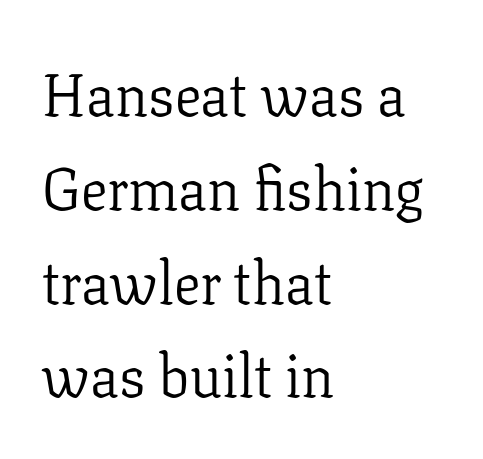
{"serif": "yes", "italic": "no", "bold": "no", "weight": "light", "width": "normal", "stroke_contrast": "low", "x_height": "medium", "monospaced": "no", "underline": "no", "align": "left", "line_spacing": "normal", "line_spacing_ratio": 1.59, "letter_spacing": "normal", "letter_spacing_em": 0.0, "glyph_px": 59}
